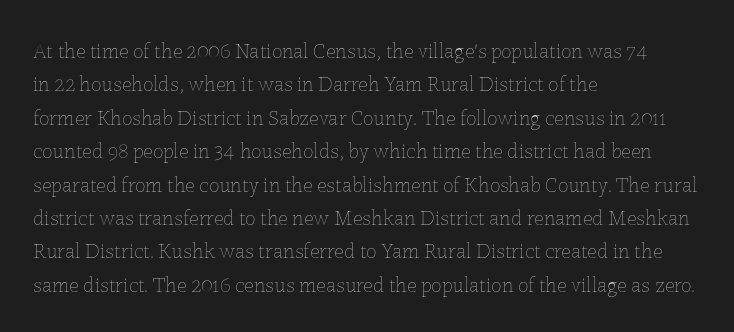
How would I describe the line gaps? Plain and ordinary. Weight: in the light-to-regular range. The type is set solid horizontally, with unmodified tracking. The lines are quadded left.
